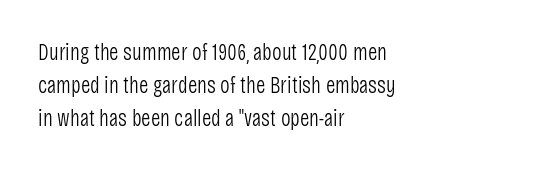
{"italic": "no", "bold": "no", "underline": "no", "align": "left", "line_spacing": "normal", "line_spacing_ratio": 1.43, "letter_spacing": "normal", "letter_spacing_em": 0.0, "glyph_px": 23}
